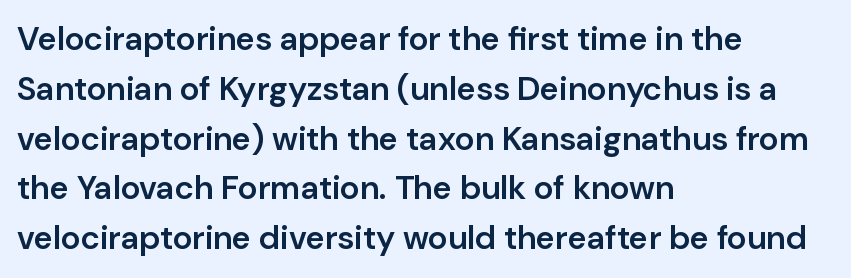
The image shows 33 px semibold sans-serif type, upright; set left-aligned, normal line spacing (1.51x), normal letter spacing, not underlined; low stroke contrast and a medium x-height.
